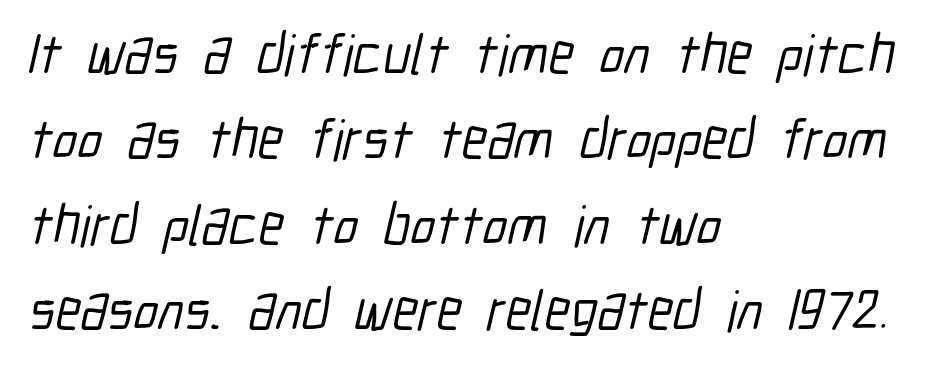
No extra tracking has been applied to these lines. Casual observation: everything's shoved over to the left. The rendering uses natural spacing where letterforms have individual widths. How would I describe the line gaps? Plain and ordinary.
